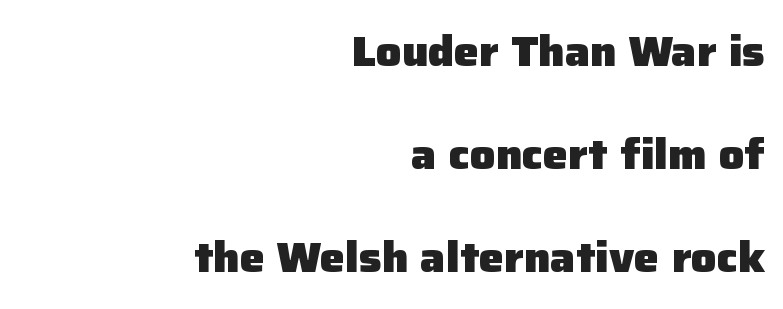
The face used here is rendered with its standard letterfit. Does the type have serifs? No, each stem ends abruptly. Each letter keeps its own natural width here, so spacing adapts to shape. Strong, thick strokes mark this as bold type. Descenders are the only things crossing below the line. Interline gaps are noticeably wide in this sample.
